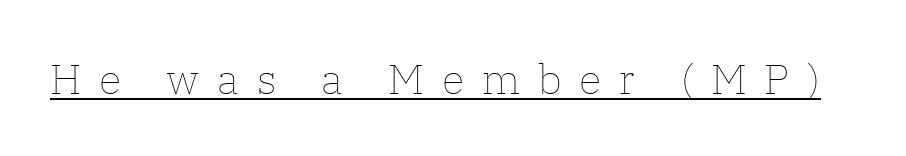
A typographer would call this underscored text. The tracking reads as deliberately expanded to a designer's eye. Vertical strokes here are truly vertical. These glyphs show unthickened strokes, regular width or finer. The face used here is proportionally spaced, like ordinary book or web type.
